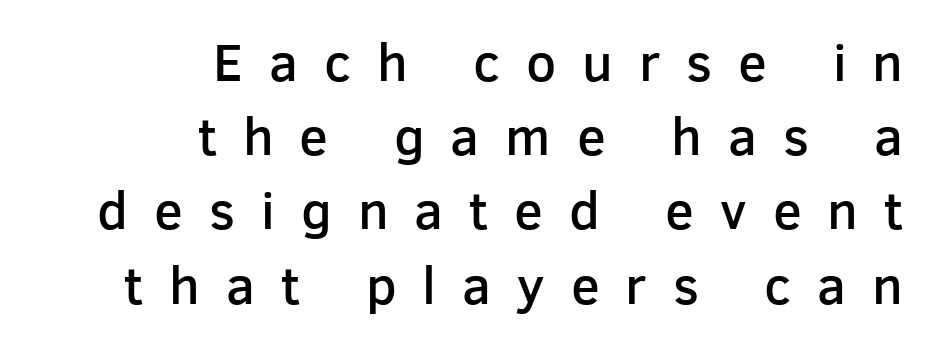
{"serif": "no", "italic": "no", "bold": "semi", "weight": "semibold", "width": "normal", "stroke_contrast": "low", "x_height": "medium", "monospaced": "no", "underline": "no", "align": "right", "line_spacing": "normal", "line_spacing_ratio": 1.4, "letter_spacing": "wide", "letter_spacing_em": 0.49, "glyph_px": 53}
